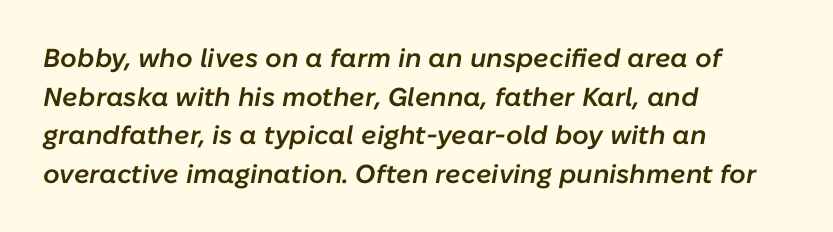
The image shows 26 px text type, italic (leaning right); set left-aligned, normal line spacing (1.49x), normal letter spacing, not underlined.
